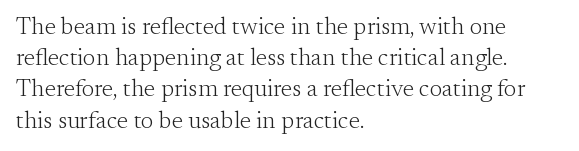
Q: Is the text bold? A: No.
Q: Is the text italic (slanted)? A: No, it is upright.
Q: Is the text underlined? A: No.
Q: How is the paragraph aligned? A: Left-aligned.
Q: Is the spacing between letters normal or unusually wide? A: Normal.
Q: Is the spacing between lines tight, normal or loose? A: Normal.
